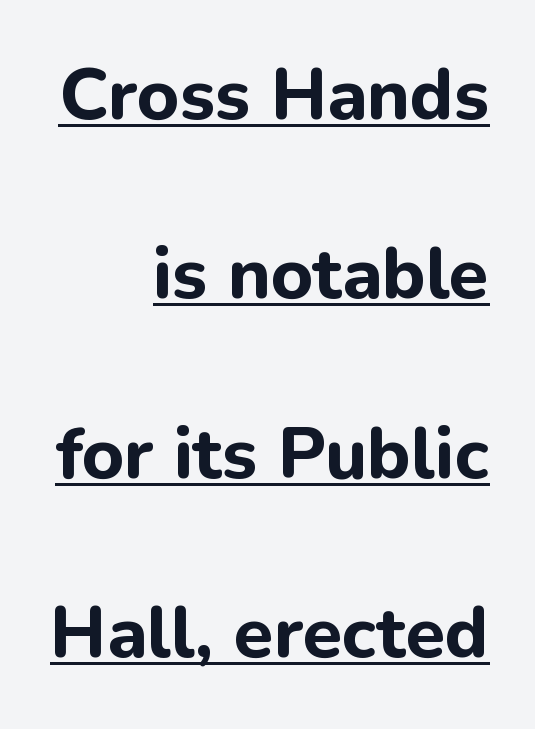
{"serif": "no", "italic": "no", "bold": "yes", "weight": "bold", "width": "normal", "stroke_contrast": "low", "x_height": "medium", "monospaced": "no", "underline": "yes", "align": "right", "line_spacing": "loose", "line_spacing_ratio": 2.49, "letter_spacing": "normal", "letter_spacing_em": 0.0, "glyph_px": 72}
